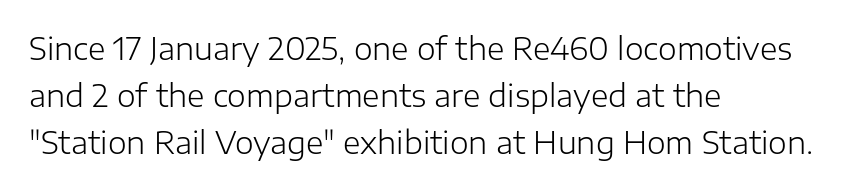
{"serif": "no", "italic": "no", "bold": "no", "weight": "light", "width": "normal", "stroke_contrast": "low", "x_height": "medium", "monospaced": "no", "underline": "no", "align": "left", "line_spacing": "normal", "line_spacing_ratio": 1.56, "letter_spacing": "normal", "letter_spacing_em": 0.0, "glyph_px": 30}
